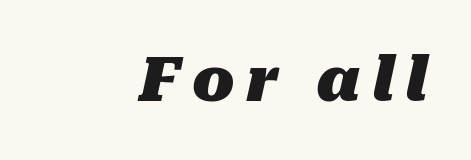
Q: Is the text bold? A: Yes.
Q: Is the text italic (slanted)? A: Yes, it leans right by about 10 degrees.
Q: Is the text underlined? A: No.
Q: How is the paragraph aligned? A: Right-aligned.
Q: Width (condensed, normal, or wide)? A: Normal.
Q: Stroke contrast? A: Medium.
Q: x-height? A: Medium.
Q: Monospaced? A: No.
